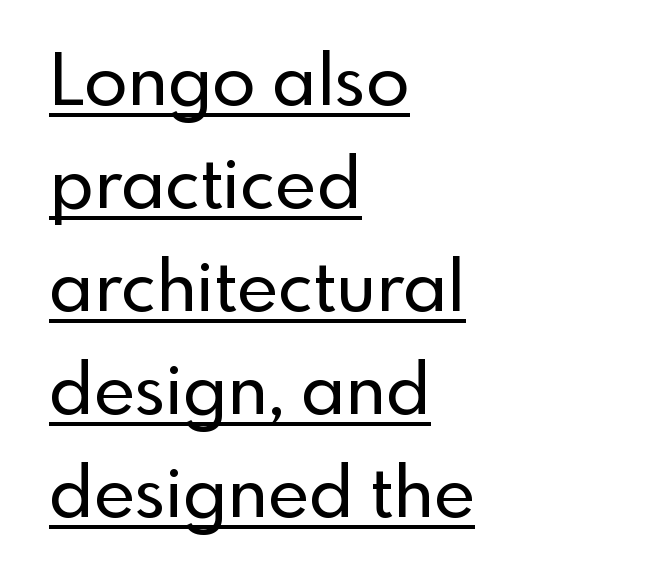
{"serif": "no", "italic": "no", "width": "normal", "x_height": "small", "monospaced": "no", "underline": "yes", "align": "left", "line_spacing": "normal", "line_spacing_ratio": 1.45, "letter_spacing": "normal", "letter_spacing_em": 0.0, "glyph_px": 71}
